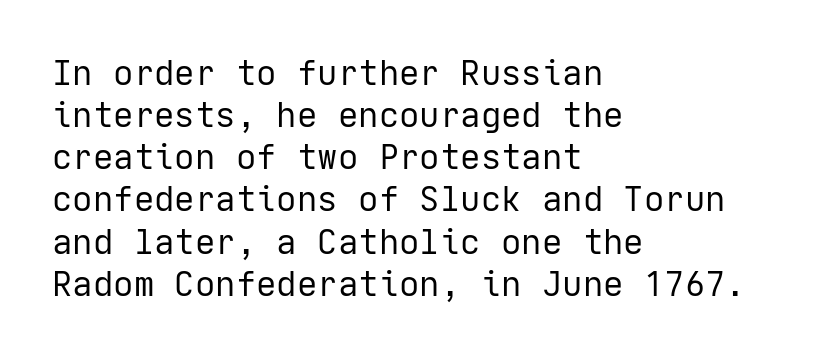
{"serif": "no", "italic": "no", "bold": "no", "weight": "regular", "width": "normal", "stroke_contrast": "low", "x_height": "medium", "underline": "no", "align": "left", "line_spacing_ratio": 1.24, "letter_spacing": "normal", "letter_spacing_em": 0.0, "glyph_px": 34}
